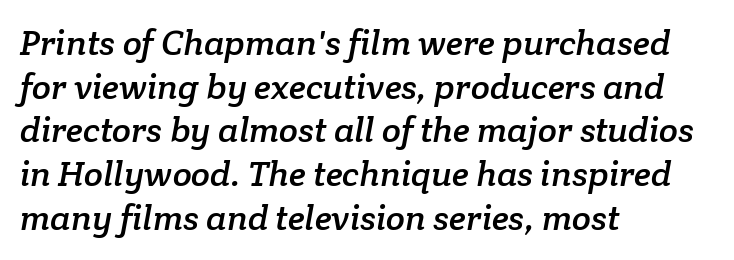
The image shows 35 px serif type; set left-aligned, normal line spacing (1.25x), normal letter spacing, not underlined; low stroke contrast and a medium x-height.
